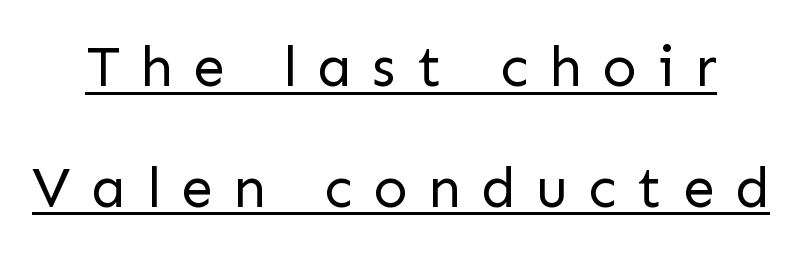
The image shows 57 px regular-weight sans-serif type, upright; set loose line spacing (2.12x), unusually wide letter spacing (+0.36 em), underlined; low stroke contrast and a medium x-height.
